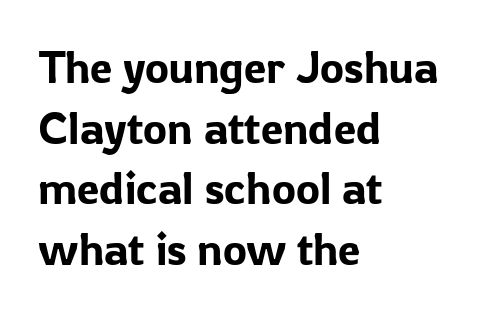
Q: Is the text italic (slanted)? A: No, it is upright.
Q: Is the typeface a serif or a sans-serif typeface? A: Sans-serif.
Q: Is the text underlined? A: No.
Q: How is the paragraph aligned? A: Left-aligned.
Q: Is the spacing between letters normal or unusually wide? A: Normal.
Q: Is the spacing between lines tight, normal or loose? A: Normal.
Q: Width (condensed, normal, or wide)? A: Normal.
Q: Stroke contrast? A: Low.
Q: x-height? A: Medium.
Q: Monospaced? A: No.
